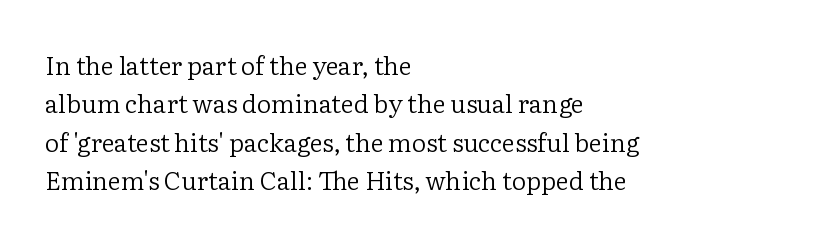
{"italic": "no", "bold": "no", "underline": "no", "align": "left", "line_spacing": "normal", "line_spacing_ratio": 1.54, "letter_spacing": "normal", "letter_spacing_em": 0.0, "glyph_px": 25}
